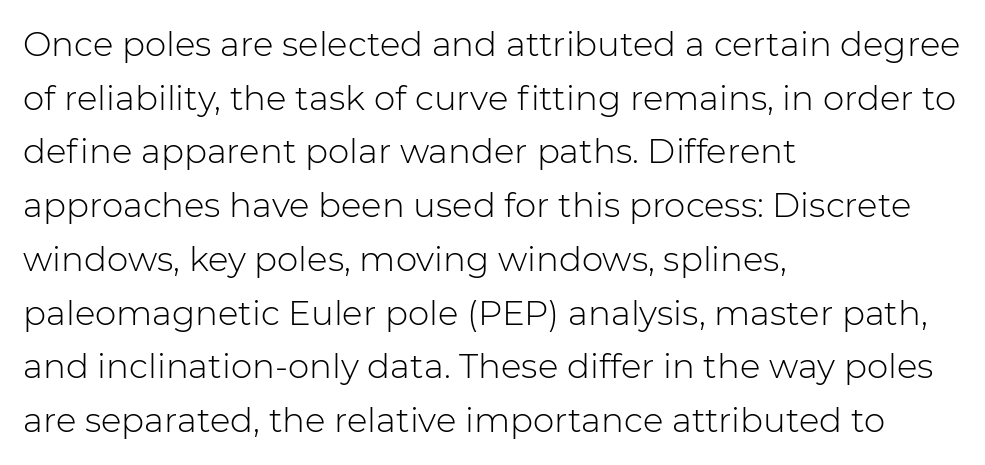
{"serif": "no", "italic": "no", "bold": "no", "weight": "light", "width": "normal", "stroke_contrast": "low", "x_height": "medium", "monospaced": "no", "underline": "no", "align": "left", "line_spacing": "normal", "line_spacing_ratio": 1.58, "letter_spacing": "normal", "letter_spacing_em": 0.0, "glyph_px": 34}
